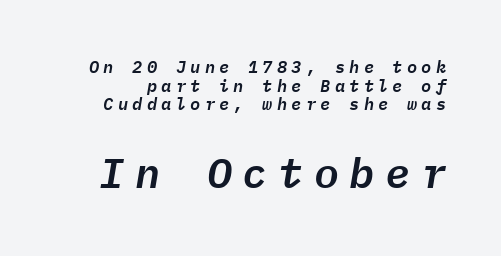
The image shows 42 px text type, italic (leaning right), monospaced; set tight line spacing (1.09x), unusually wide letter spacing (+0.25 em), not underlined; the second (bottom) block is 2.47x larger; low stroke contrast and a medium x-height.
